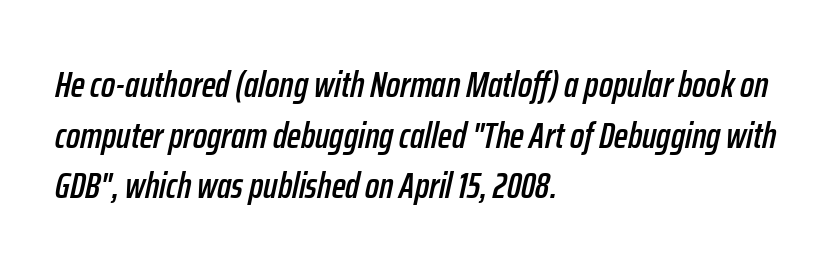
{"italic": "yes", "lean": "right", "slant_degrees": 12, "width": "condensed", "stroke_contrast": "low", "x_height": "medium", "monospaced": "no", "underline": "no", "align": "left", "line_spacing": "normal", "line_spacing_ratio": 1.37, "letter_spacing": "normal", "letter_spacing_em": 0.0, "glyph_px": 37}
